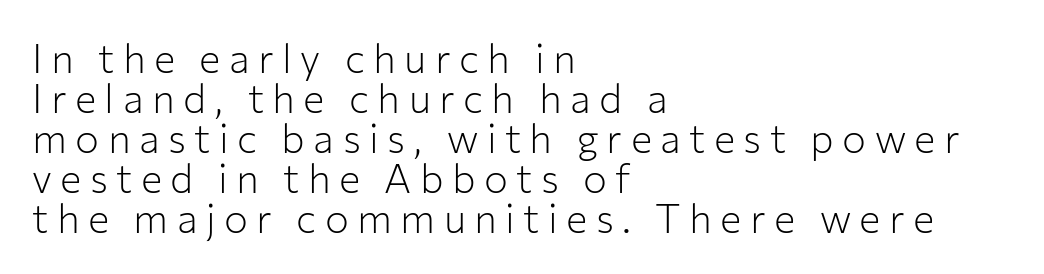
The image shows 40 px light sans-serif type, upright; set left-aligned, tight line spacing (1.0x), unusually wide letter spacing (+0.21 em), not underlined; low stroke contrast and a medium x-height.
